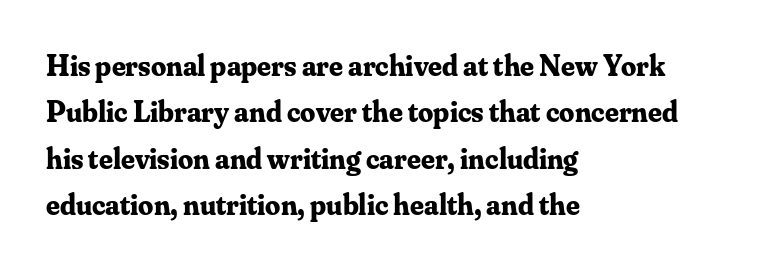
{"serif": "yes", "italic": "no", "bold": "yes", "weight": "bold", "width": "normal", "stroke_contrast": "medium", "x_height": "small", "monospaced": "no", "underline": "no", "align": "left", "line_spacing": "normal", "line_spacing_ratio": 1.55, "letter_spacing": "normal", "letter_spacing_em": 0.0, "glyph_px": 30}
